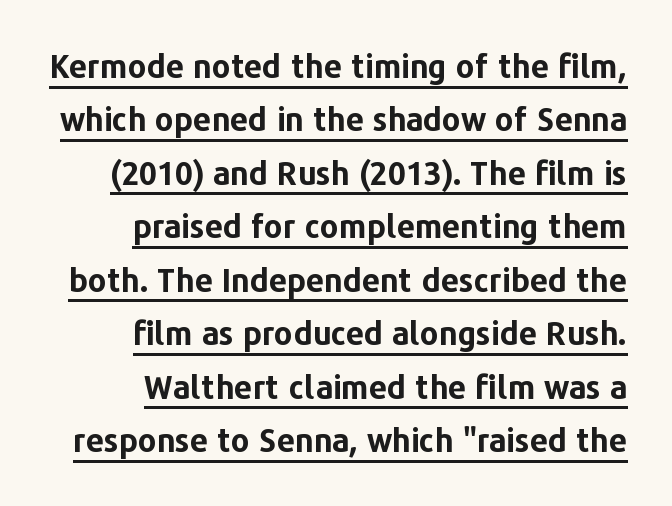
The image shows 32 px bold sans-serif type, upright; set right-aligned, normal line spacing (1.67x), normal letter spacing, underlined; low stroke contrast and a medium x-height.
